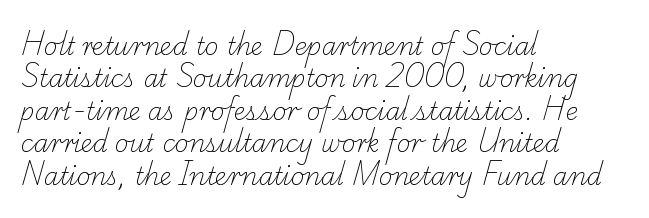
{"bold": "no", "underline": "no", "align": "left", "line_spacing": "normal", "line_spacing_ratio": 1.35, "letter_spacing": "normal", "letter_spacing_em": 0.0, "glyph_px": 24}
